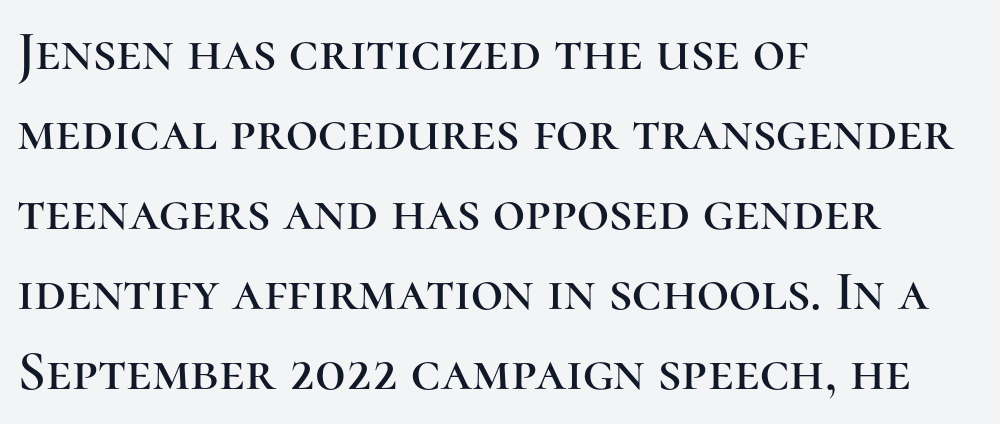
The image shows 56 px serif type, upright; set left-aligned, normal line spacing (1.43x), normal letter spacing, not underlined; high stroke contrast and a medium x-height.
